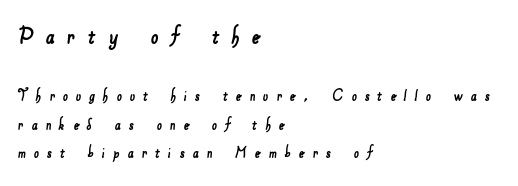
The gap between lines stays unmarked. Does the leading feel generous? No, just average. The ragged edge is on the right, which tells us the setting is flush left. Reading top to bottom, the characters get smaller at the block break. The type is letterspaced generously, with wide tracking.
